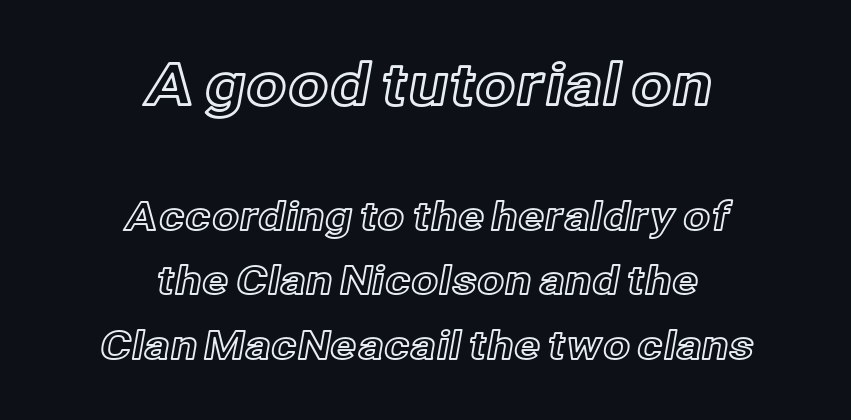
Q: Is the text italic (slanted)? A: Yes.
Q: Is the text underlined? A: No.
Q: How is the paragraph aligned? A: Centered.
Q: Is the spacing between letters normal or unusually wide? A: Normal.
Q: Is the spacing between lines tight, normal or loose? A: Normal.
Q: Which block of text is set in a larger size, the first (top) or the second (bottom)? A: The first (top) one.
Q: Width (condensed, normal, or wide)? A: Normal.
Q: x-height? A: Medium.
Q: Monospaced? A: No.
